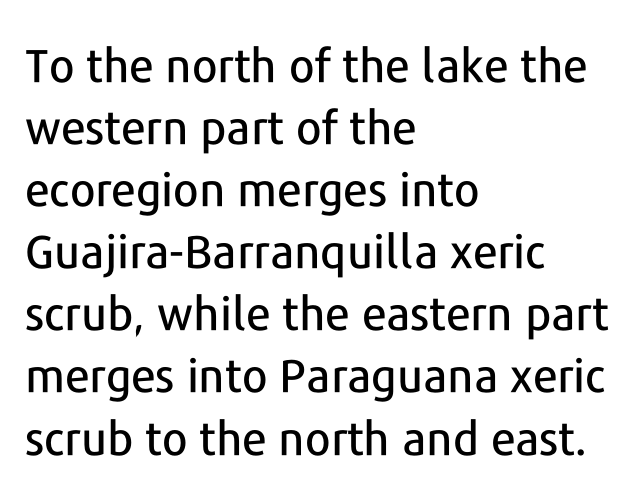
{"serif": "no", "italic": "no", "width": "normal", "stroke_contrast": "low", "x_height": "medium", "monospaced": "no", "underline": "no", "align": "left", "line_spacing": "normal", "line_spacing_ratio": 1.35, "letter_spacing": "normal", "letter_spacing_em": 0.0, "glyph_px": 46}
